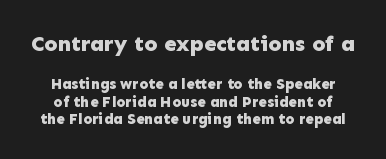
Q: Is the text bold? A: Yes.
Q: Is the text italic (slanted)? A: No, it is upright.
Q: Is the text underlined? A: No.
Q: Is the spacing between letters normal or unusually wide? A: Normal.
Q: Which block of text is set in a larger size, the first (top) or the second (bottom)? A: The first (top) one.
